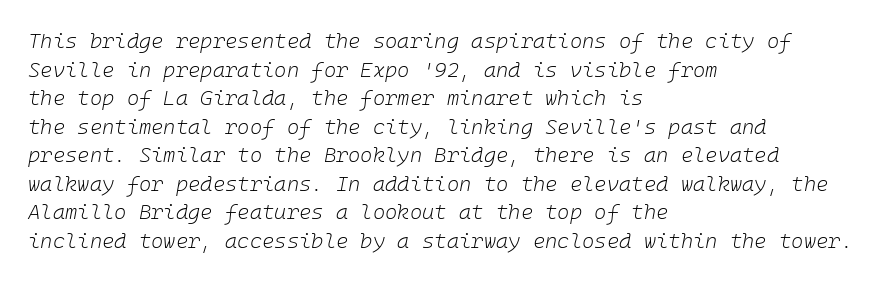
{"italic": "yes", "lean": "right", "slant_degrees": 10, "bold": "no", "underline": "no", "align": "left", "line_spacing": "normal", "line_spacing_ratio": 1.36, "letter_spacing": "normal", "letter_spacing_em": 0.0, "glyph_px": 21}
